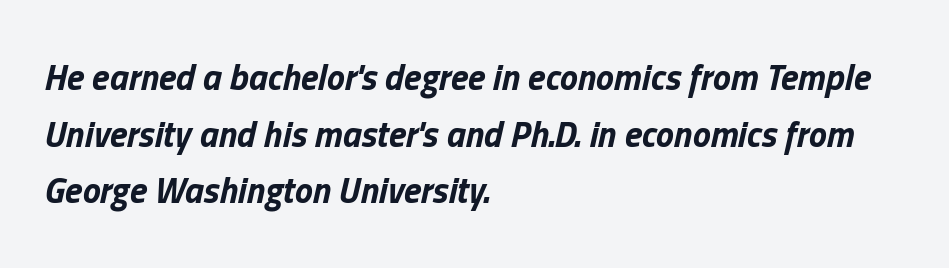
Do the characters align in a grid? No, the font is proportional. The strokes are fattened all the way to bold. The rendering anchors every line to the left-hand side. A bare baseline throughout the passage. No extra tracking has been applied to these lines. Is there much room between lines? A standard amount, neither cramped nor airy.
